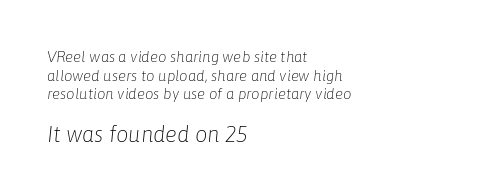
The image shows 22 px text type, italic (leaning right); set left-aligned, normal line spacing (1.25x), normal letter spacing, not underlined; the second (bottom) block is 1.47x larger.
